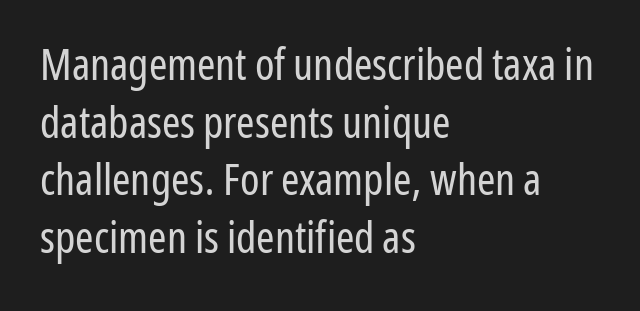
Does the copy run flush right? No — it runs flush left. Compared with a typical body face, this is equally light or lighter still. The axis of the letterforms is exactly vertical. Unmarked baselines from the first word to the last. The horizontal fit of the characters is conventional and even.
